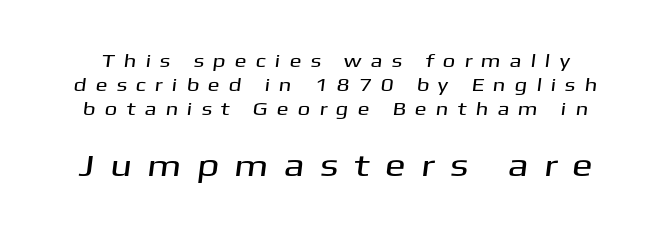
Any mark beneath the type? The region is blank. Looks like regular typesetting: each glyph gets only the width it needs. In terms of letterform style, serifs are entirely absent. The gaps between neighbouring characters are conspicuously large. What's the leading like? Ordinary, nothing unusual.
